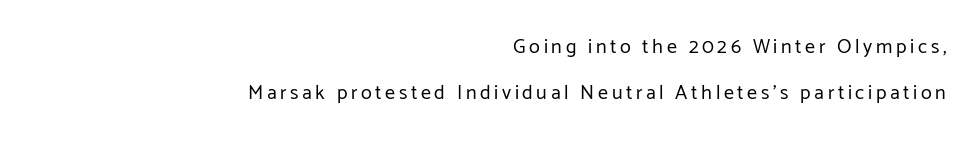
Q: Is the text bold? A: No.
Q: Is the text italic (slanted)? A: No, it is upright.
Q: Is the text underlined? A: No.
Q: How is the paragraph aligned? A: Right-aligned.
Q: Is the spacing between lines tight, normal or loose? A: Loose.
